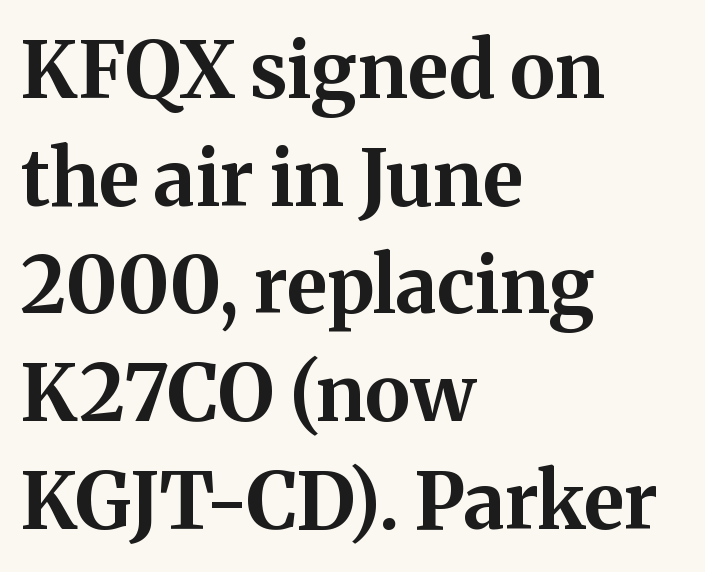
Lines of text with bare space underneath. Typeset ragged right — the left edge is the straight one. Tall strokes in this sample are plumb rather than angled. The rendering uses natural spacing where letterforms have individual widths.
